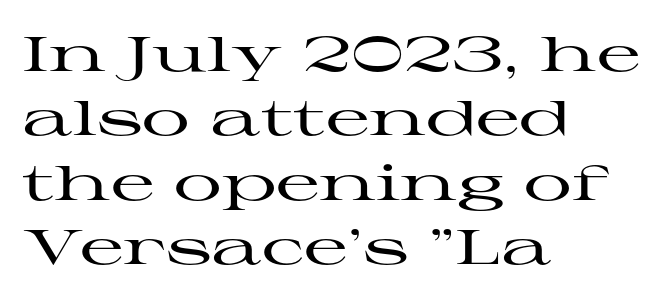
Q: Is the text italic (slanted)? A: No, it is upright.
Q: Is the typeface a serif or a sans-serif typeface? A: Serif.
Q: Is the text underlined? A: No.
Q: How is the paragraph aligned? A: Left-aligned.
Q: Is the spacing between letters normal or unusually wide? A: Normal.
Q: Is the spacing between lines tight, normal or loose? A: Normal.
Q: Width (condensed, normal, or wide)? A: Wide.
Q: Stroke contrast? A: High.
Q: x-height? A: Medium.
Q: Monospaced? A: No.
